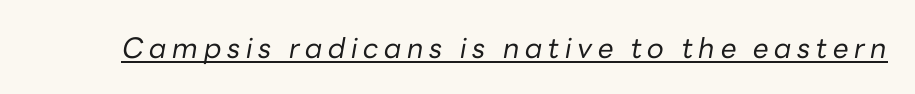
{"italic": "yes", "lean": "right", "slant_degrees": 10, "bold": "no", "weight": "regular", "width": "normal", "stroke_contrast": "low", "x_height": "medium", "monospaced": "no", "underline": "yes", "letter_spacing": "wide", "letter_spacing_em": 0.2, "glyph_px": 28}
